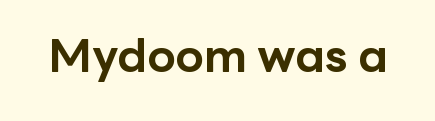
{"serif": "no", "italic": "no", "bold": "yes", "weight": "bold", "width": "normal", "stroke_contrast": "low", "x_height": "medium", "monospaced": "no", "underline": "no", "letter_spacing": "normal", "letter_spacing_em": 0.0, "glyph_px": 46}
